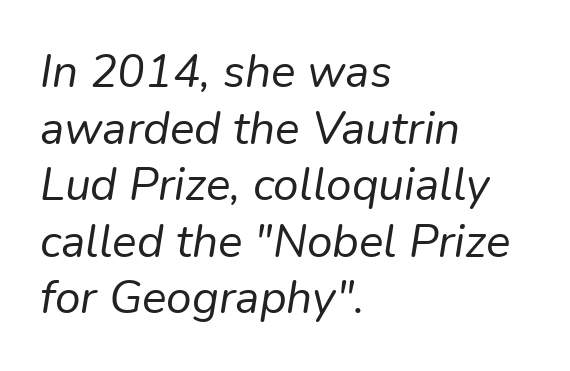
The image shows 46 px regular-weight type, italic (leaning right); set left-aligned, line spacing 1.23x, normal letter spacing, not underlined; low stroke contrast and a medium x-height.
